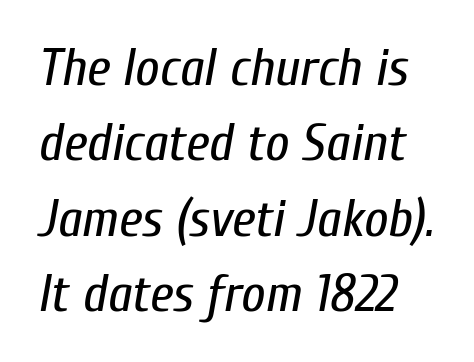
Vertical spacing — default. The letters are slanted; this is an italic face. Check the space under the baseline: it is left empty. Each line starts at the same left margin while the right side varies.
